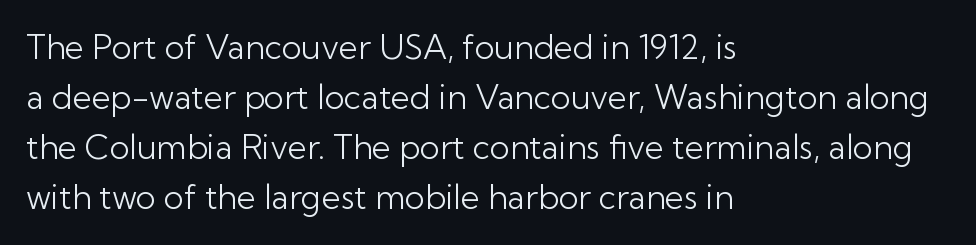
The image shows 33 px light sans-serif type, upright; set left-aligned, normal line spacing (1.52x), normal letter spacing, not underlined; low stroke contrast and a medium x-height.
